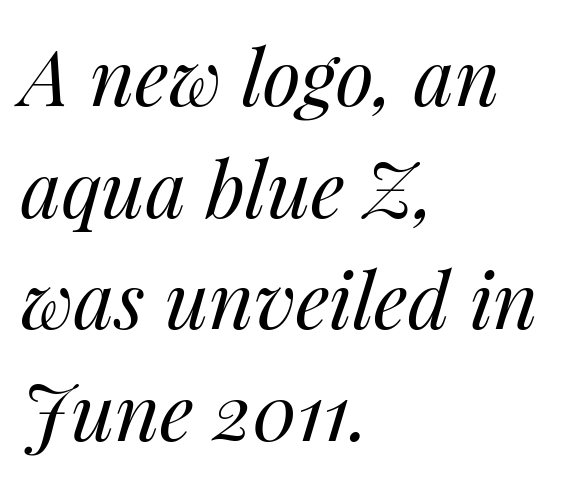
Q: Is the text bold? A: No.
Q: Is the text italic (slanted)? A: Yes, it leans right by about 14 degrees.
Q: Is the text underlined? A: No.
Q: How is the paragraph aligned? A: Left-aligned.
Q: Is the spacing between letters normal or unusually wide? A: Normal.
Q: Is the spacing between lines tight, normal or loose? A: Normal.
Q: Width (condensed, normal, or wide)? A: Normal.
Q: Stroke contrast? A: Medium.
Q: x-height? A: Medium.
Q: Monospaced? A: No.
